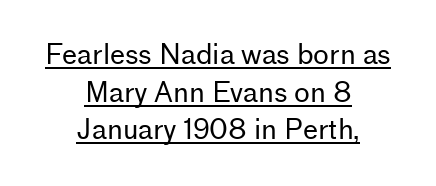
Q: Is the text bold? A: No.
Q: Is the text italic (slanted)? A: No, it is upright.
Q: Is the text underlined? A: Yes.
Q: How is the paragraph aligned? A: Centered.
Q: Is the spacing between letters normal or unusually wide? A: Normal.
Q: Is the spacing between lines tight, normal or loose? A: Normal.
